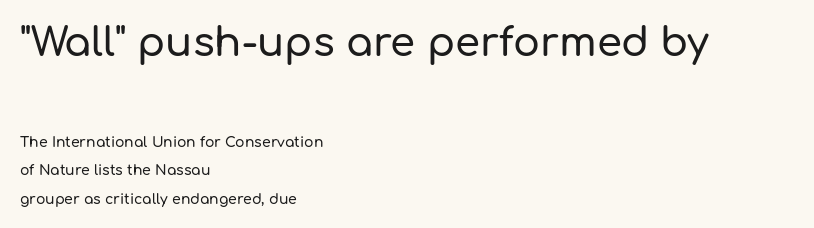
Q: Is the text italic (slanted)? A: No, it is upright.
Q: Is the typeface a serif or a sans-serif typeface? A: Sans-serif.
Q: Is the text underlined? A: No.
Q: How is the paragraph aligned? A: Left-aligned.
Q: Is the spacing between letters normal or unusually wide? A: Normal.
Q: Is the spacing between lines tight, normal or loose? A: Loose.
Q: Which block of text is set in a larger size, the first (top) or the second (bottom)? A: The first (top) one.
Q: Width (condensed, normal, or wide)? A: Normal.
Q: Stroke contrast? A: Low.
Q: x-height? A: Medium.
Q: Monospaced? A: No.
